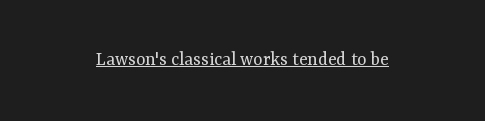
Q: Is the text bold? A: No.
Q: Is the text italic (slanted)? A: No, it is upright.
Q: Is the text underlined? A: Yes.
Q: Is the spacing between letters normal or unusually wide? A: Normal.
